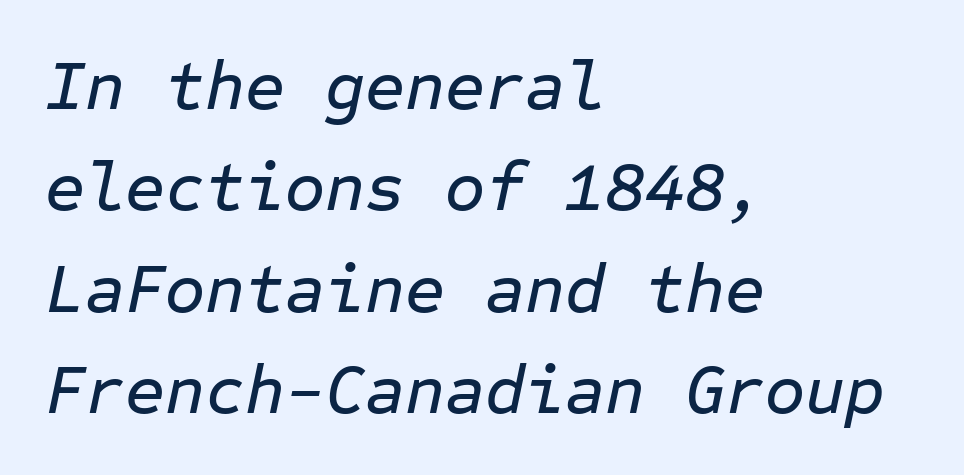
Q: Is the text italic (slanted)? A: Yes, it leans right by about 12 degrees.
Q: Is the text underlined? A: No.
Q: How is the paragraph aligned? A: Left-aligned.
Q: Is the spacing between letters normal or unusually wide? A: Normal.
Q: Is the spacing between lines tight, normal or loose? A: Normal.
Q: Width (condensed, normal, or wide)? A: Normal.
Q: Stroke contrast? A: Low.
Q: x-height? A: Medium.
Q: Monospaced? A: Yes.
